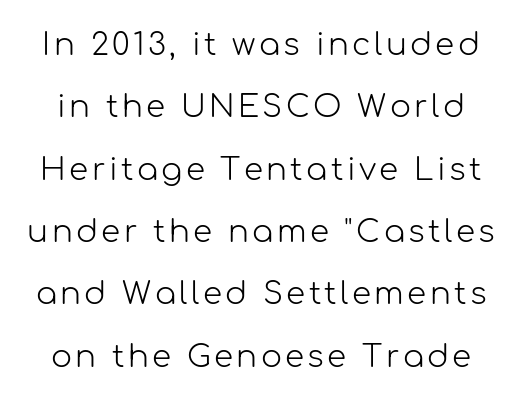
{"serif": "no", "italic": "no", "bold": "no", "weight": "light", "width": "normal", "stroke_contrast": "low", "x_height": "medium", "monospaced": "no", "underline": "no", "line_spacing": "loose", "line_spacing_ratio": 2.01, "glyph_px": 31}
